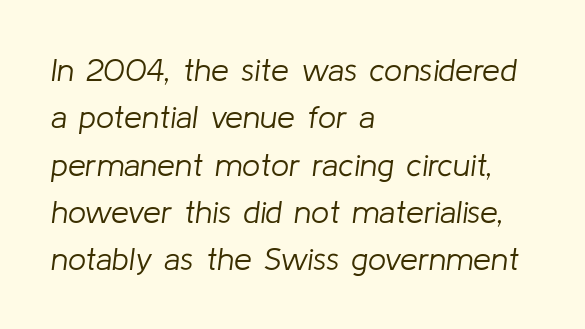
Q: Is the text bold? A: No.
Q: Is the text italic (slanted)? A: Yes, it leans right by about 8 degrees.
Q: Is the text underlined? A: No.
Q: How is the paragraph aligned? A: Left-aligned.
Q: Is the spacing between letters normal or unusually wide? A: Normal.
Q: Is the spacing between lines tight, normal or loose? A: Normal.
Q: Width (condensed, normal, or wide)? A: Normal.
Q: Stroke contrast? A: Low.
Q: x-height? A: Medium.
Q: Monospaced? A: No.
